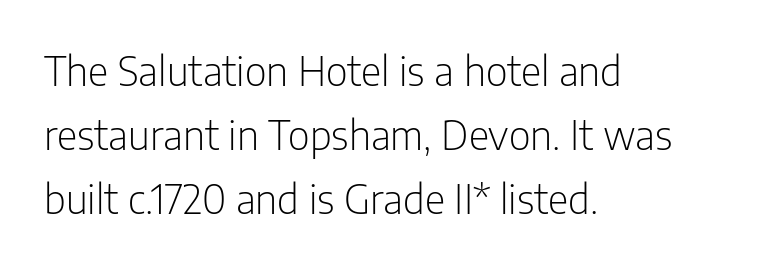
The foot of each line stays bare and open. Stem width sits at or under what a default text font uses. This sample is left-justified, so line endings fall wherever the words run out. Spacing verdict: proportional, widths tailored to each character.
